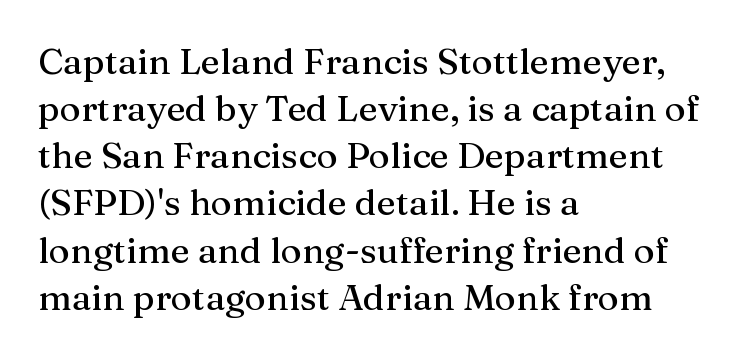
The image shows 36 px serif type, upright; set left-aligned, normal line spacing (1.31x), normal letter spacing, not underlined; medium stroke contrast and a medium x-height.
